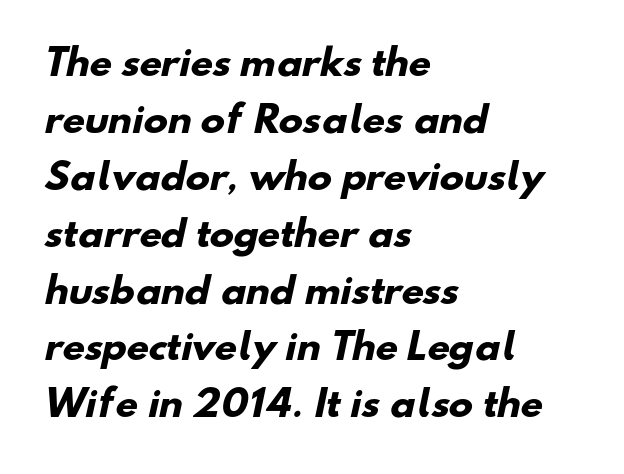
Note the varied advance widths — an 'i' is clearly narrower than an 'm'. Lines of text with bare space underneath. A normal amount of white space separates one row of letters from the next. Here the glyphs are tracked normally, forming tight word shapes.
